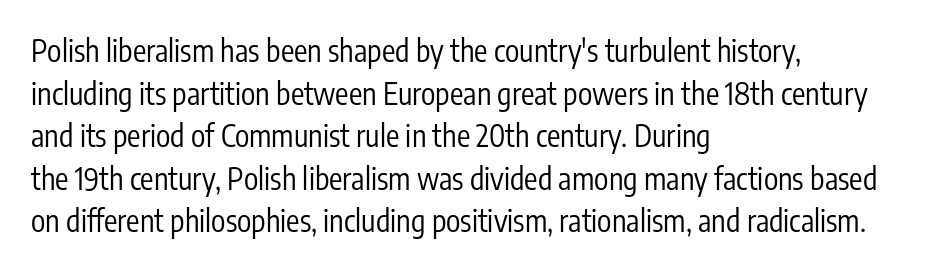
Regular leading. Ascenders rise straight up at ninety degrees. The tracking reads as untouched default to a designer's eye. Observe the absence of serifs on each vertical stroke in this sample.
